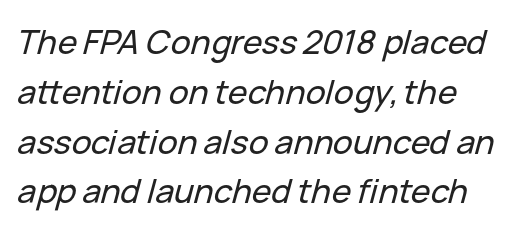
{"italic": "yes", "lean": "right", "slant_degrees": 15, "width": "normal", "stroke_contrast": "low", "x_height": "medium", "monospaced": "no", "underline": "no", "line_spacing": "normal", "line_spacing_ratio": 1.51, "letter_spacing": "normal", "letter_spacing_em": 0.0, "glyph_px": 33}
